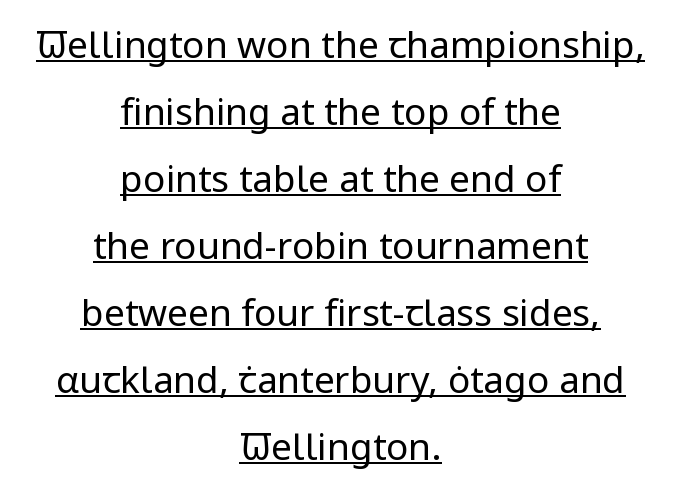
The image shows 37 px regular-weight sans-serif type, upright; set centered, line spacing 1.81x, normal letter spacing, underlined; low stroke contrast and a medium x-height.
